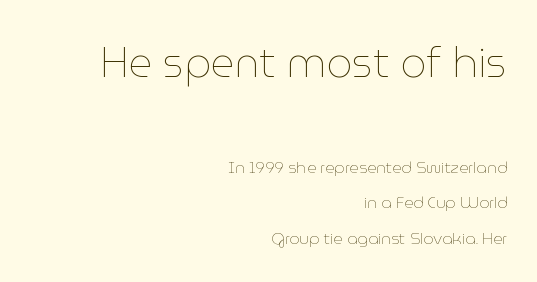
The image shows 41 px thin type, upright; set right-aligned, loose line spacing (2.22x), normal letter spacing, not underlined; the first (top) block is 2.56x larger; low stroke contrast and a medium x-height.
